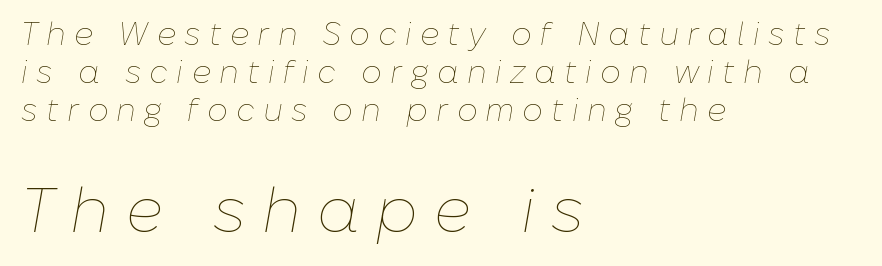
This is not heavy type; no bold has been used. How are the letters spaced? Widely, with obvious added tracking. The specimen reads as italic at a glance. The space directly below the letters is spotless. Horizontal alignment here is leftward, the default for most running prose. Top chunk: small. Bottom chunk: large.
